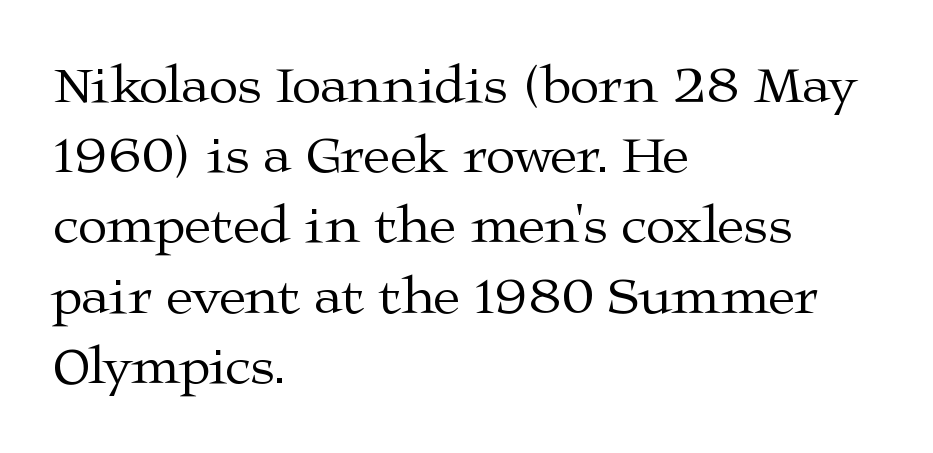
{"serif": "yes", "italic": "no", "bold": "no", "weight": "regular", "width": "wide", "stroke_contrast": "medium", "x_height": "medium", "monospaced": "no", "underline": "no", "align": "left", "line_spacing": "normal", "line_spacing_ratio": 1.3, "letter_spacing": "normal", "letter_spacing_em": 0.0, "glyph_px": 54}
